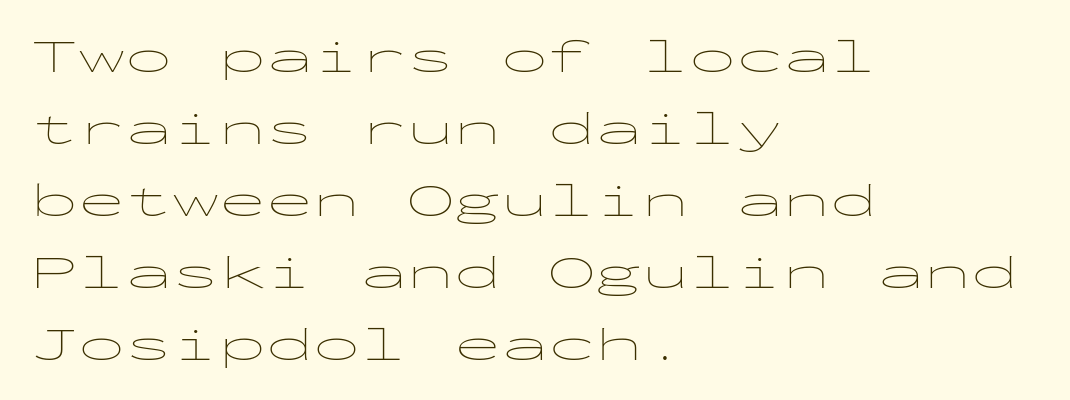
The image shows 47 px thin, wide sans-serif type, upright, monospaced; set left-aligned, normal line spacing (1.53x), normal letter spacing, not underlined; low stroke contrast and a medium x-height.
